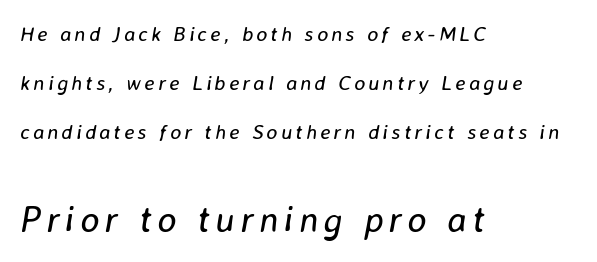
The paragraph shown leans on its left margin. Spacing verdict: proportional, widths tailored to each character. Compare the two chunks: the lower has the greater cap height. Rows of type keep a wide berth in the vertical direction. Rule under the text: the space is simply empty.
